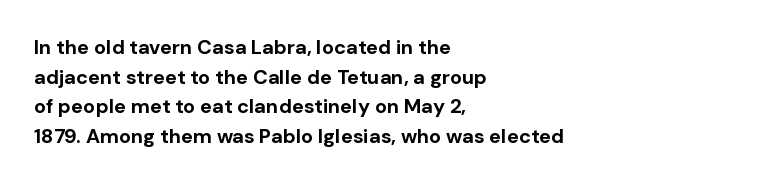
Q: Is the text bold? A: Yes.
Q: Is the text italic (slanted)? A: No, it is upright.
Q: Is the text underlined? A: No.
Q: How is the paragraph aligned? A: Left-aligned.
Q: Is the spacing between letters normal or unusually wide? A: Normal.
Q: Is the spacing between lines tight, normal or loose? A: Normal.
